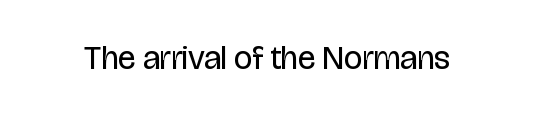
Underlining? Definitely not there. The glyphs in this specimen are sans serif. Weight: in the light-to-regular range. A typesetter would call this proportional, since set widths differ per character. You could call the tracking neutral — neither tight nor loose.
